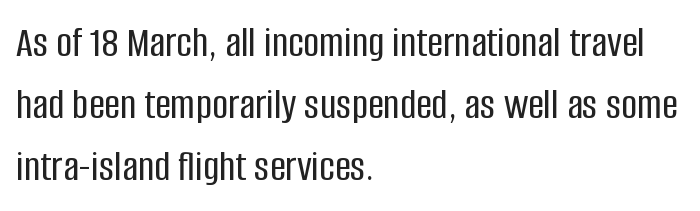
Q: Is the text italic (slanted)? A: No, it is upright.
Q: Is the typeface a serif or a sans-serif typeface? A: Sans-serif.
Q: Is the text underlined? A: No.
Q: How is the paragraph aligned? A: Left-aligned.
Q: Is the spacing between letters normal or unusually wide? A: Normal.
Q: Is the spacing between lines tight, normal or loose? A: Normal.
Q: Width (condensed, normal, or wide)? A: Condensed.
Q: Stroke contrast? A: Low.
Q: x-height? A: Large.
Q: Monospaced? A: No.
